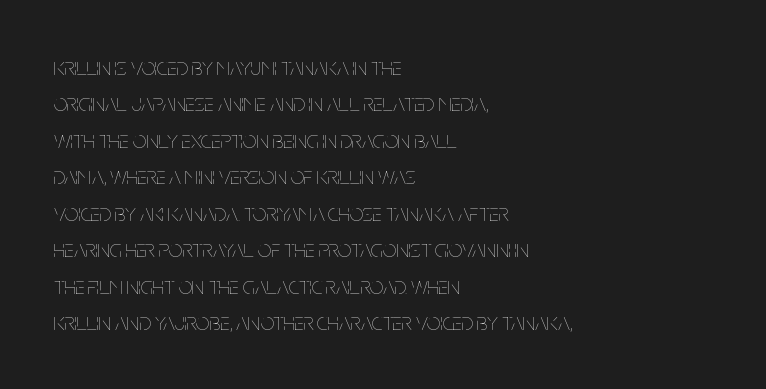
The image shows 24 px text type, upright; set left-aligned, normal line spacing (1.52x), normal letter spacing, not underlined.
